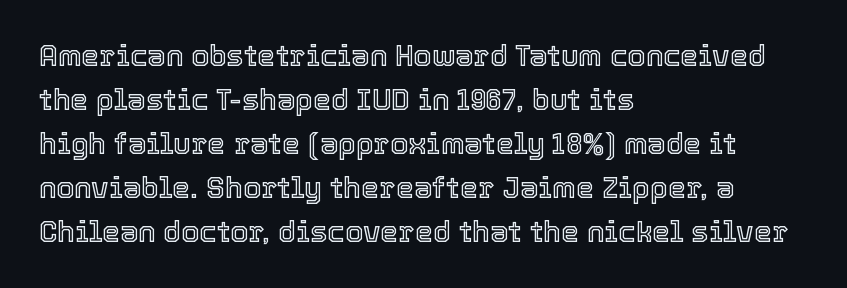
Q: Is the text italic (slanted)? A: No, it is upright.
Q: Is the text underlined? A: No.
Q: How is the paragraph aligned? A: Left-aligned.
Q: Is the spacing between letters normal or unusually wide? A: Normal.
Q: Is the spacing between lines tight, normal or loose? A: Normal.
Q: Width (condensed, normal, or wide)? A: Normal.
Q: x-height? A: Medium.
Q: Monospaced? A: No.
